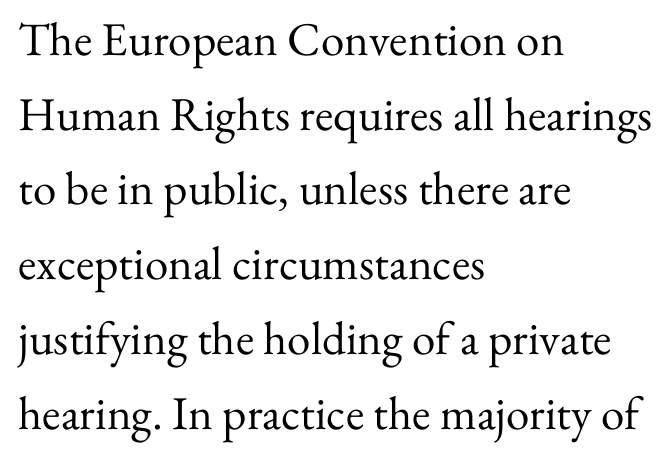
No extra ink here — the face is not bold. The type is set solid horizontally, with unmodified tracking. The rendering uses natural spacing where letterforms have individual widths. Italic: no, the glyphs are upright roman. Stroke terminals: seriffed. Whoever set this chose a conventional vertical rhythm.
